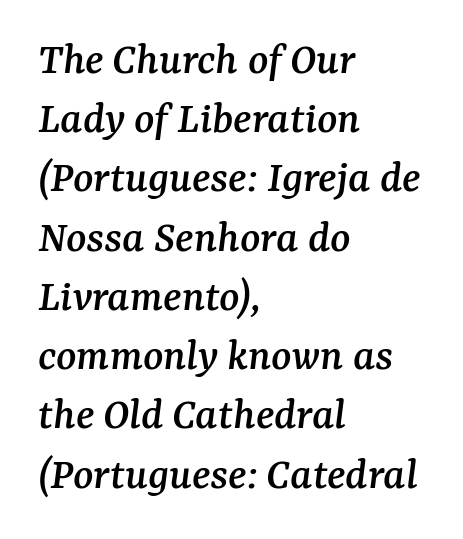
Q: Is the text italic (slanted)? A: Yes, it leans right by about 7 degrees.
Q: Is the typeface a serif or a sans-serif typeface? A: Serif.
Q: Is the text underlined? A: No.
Q: How is the paragraph aligned? A: Left-aligned.
Q: Is the spacing between letters normal or unusually wide? A: Normal.
Q: Is the spacing between lines tight, normal or loose? A: Normal.
Q: Width (condensed, normal, or wide)? A: Normal.
Q: Stroke contrast? A: Medium.
Q: x-height? A: Medium.
Q: Monospaced? A: No.
